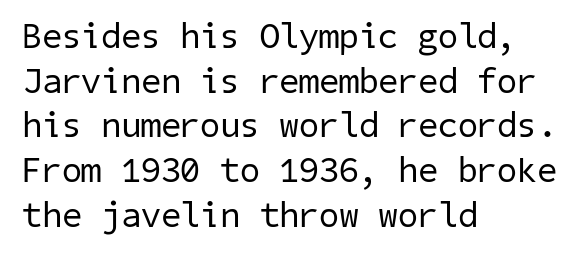
The image shows 36 px regular-weight sans-serif type; set left-aligned, line spacing 1.24x, normal letter spacing, not underlined; low stroke contrast and a medium x-height.
